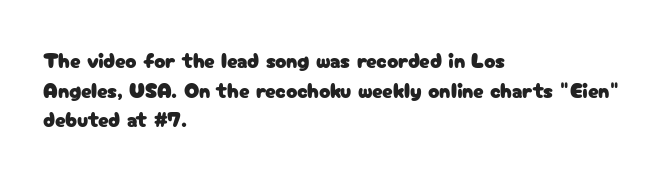
Q: Is the text italic (slanted)? A: No, it is upright.
Q: Is the text underlined? A: No.
Q: How is the paragraph aligned? A: Left-aligned.
Q: Is the spacing between letters normal or unusually wide? A: Normal.
Q: Is the spacing between lines tight, normal or loose? A: Normal.
